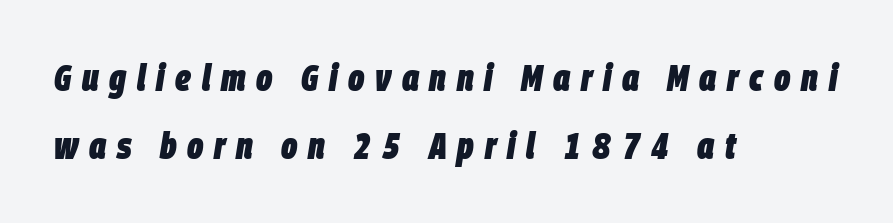
Q: Is the text bold? A: Yes.
Q: Is the text italic (slanted)? A: Yes, it leans right by about 9 degrees.
Q: Is the text underlined? A: No.
Q: How is the paragraph aligned? A: Left-aligned.
Q: Is the spacing between letters normal or unusually wide? A: Unusually wide.
Q: Width (condensed, normal, or wide)? A: Condensed.
Q: Stroke contrast? A: Low.
Q: x-height? A: Large.
Q: Monospaced? A: No.
